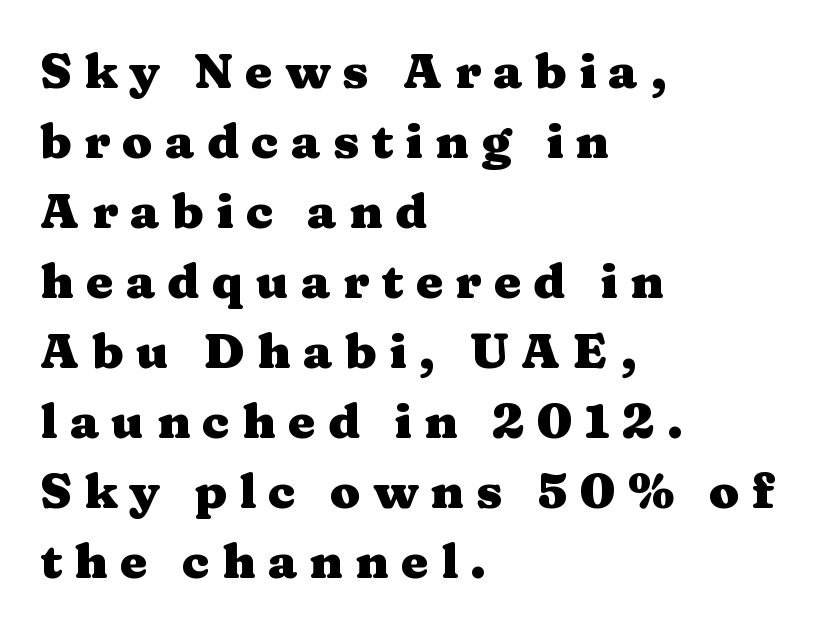
The image shows 49 px heavy, wide serif type, upright; set left-aligned, normal line spacing (1.43x), unusually wide letter spacing (+0.25 em), not underlined; medium stroke contrast and a medium x-height.
